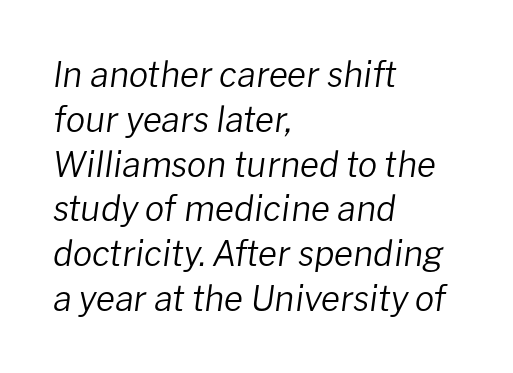
{"italic": "yes", "lean": "right", "slant_degrees": 8, "bold": "no", "weight": "regular", "width": "normal", "stroke_contrast": "low", "x_height": "medium", "monospaced": "no", "underline": "no", "align": "left", "line_spacing": "normal", "line_spacing_ratio": 1.28, "letter_spacing": "normal", "letter_spacing_em": 0.0, "glyph_px": 35}
